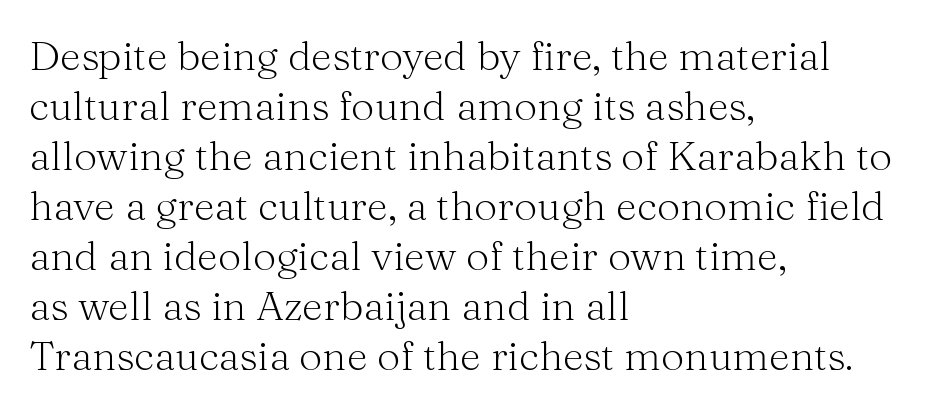
Q: Is the text bold? A: No.
Q: Is the text italic (slanted)? A: No, it is upright.
Q: Is the typeface a serif or a sans-serif typeface? A: Serif.
Q: Is the text underlined? A: No.
Q: How is the paragraph aligned? A: Left-aligned.
Q: Is the spacing between letters normal or unusually wide? A: Normal.
Q: Width (condensed, normal, or wide)? A: Normal.
Q: Stroke contrast? A: Medium.
Q: x-height? A: Medium.
Q: Monospaced? A: No.
